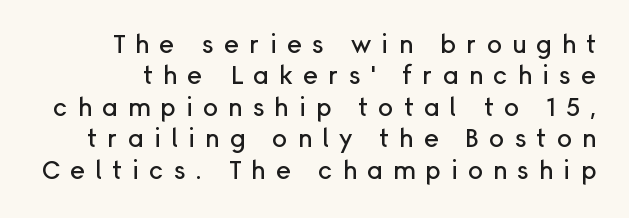
{"italic": "no", "underline": "no", "line_spacing": "normal", "line_spacing_ratio": 1.26, "letter_spacing": "wide", "letter_spacing_em": 0.4, "glyph_px": 25}
